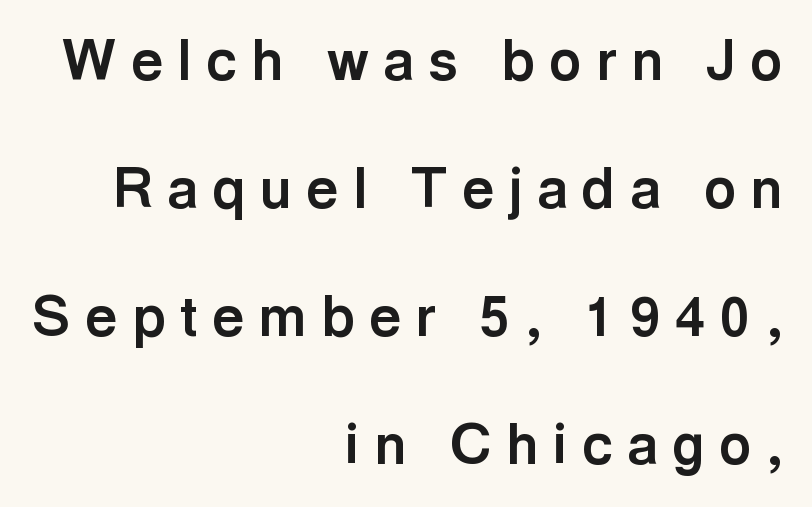
{"serif": "no", "italic": "no", "bold": "yes", "weight": "bold", "width": "normal", "x_height": "medium", "monospaced": "no", "underline": "no", "align": "right", "line_spacing": "loose", "line_spacing_ratio": 2.33, "letter_spacing": "wide", "letter_spacing_em": 0.27, "glyph_px": 55}
